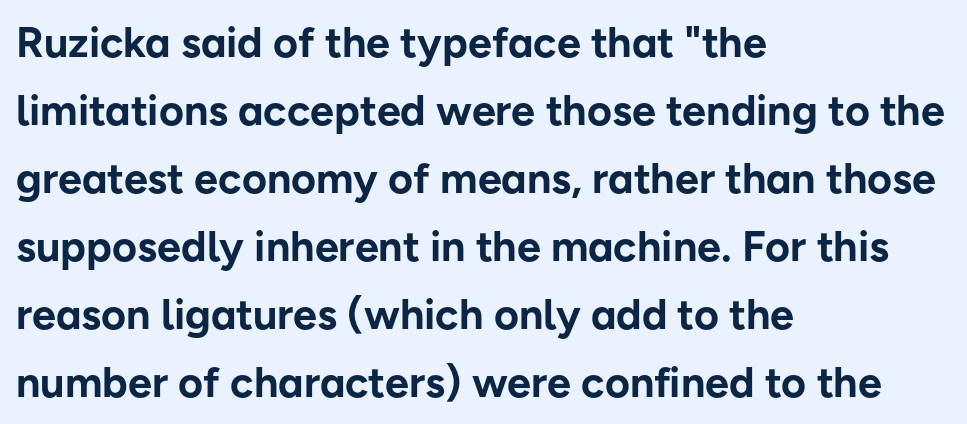
{"serif": "no", "italic": "no", "bold": "yes", "weight": "bold", "width": "normal", "stroke_contrast": "low", "x_height": "medium", "monospaced": "no", "underline": "no", "align": "left", "line_spacing": "normal", "line_spacing_ratio": 1.58, "letter_spacing": "normal", "letter_spacing_em": 0.0, "glyph_px": 43}
